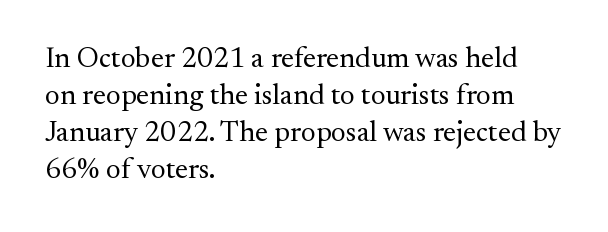
{"serif": "yes", "italic": "no", "bold": "no", "weight": "regular", "width": "normal", "stroke_contrast": "medium", "x_height": "small", "monospaced": "no", "underline": "no", "align": "left", "line_spacing": "normal", "line_spacing_ratio": 1.28, "letter_spacing": "normal", "letter_spacing_em": 0.0, "glyph_px": 29}
